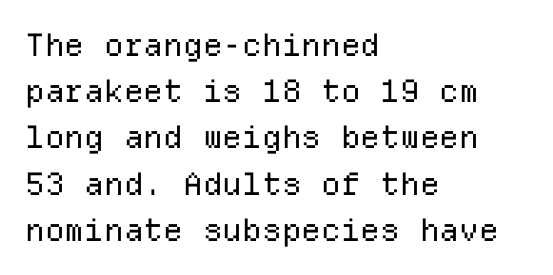
The image shows 31 px regular-weight sans-serif type, upright, monospaced; set left-aligned, normal line spacing (1.49x), normal letter spacing, not underlined; low stroke contrast and a medium x-height.
